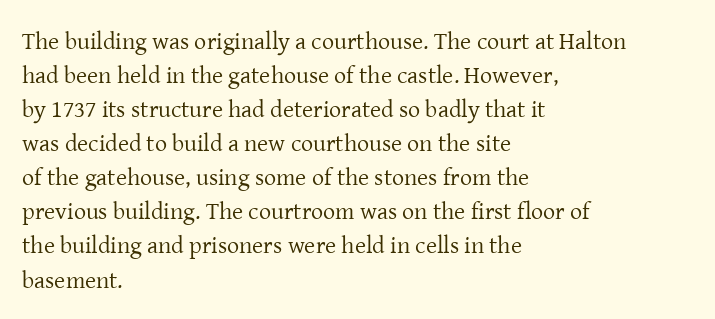
Just letters on the line, the space beneath them empty. The lines sit at an ordinary, default distance from one another. Reading down the block, your eye returns to a fixed left position each line. Think standard paragraph weight, or any step lighter than that.
